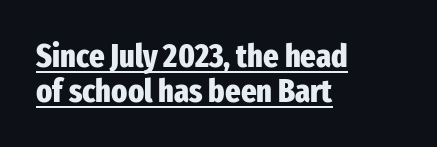
Q: Is the text bold? A: Yes.
Q: Is the text italic (slanted)? A: No, it is upright.
Q: Is the typeface a serif or a sans-serif typeface? A: Sans-serif.
Q: Is the text underlined? A: Yes.
Q: How is the paragraph aligned? A: Left-aligned.
Q: Is the spacing between letters normal or unusually wide? A: Normal.
Q: Is the spacing between lines tight, normal or loose? A: Tight.
Q: Width (condensed, normal, or wide)? A: Condensed.
Q: Stroke contrast? A: Low.
Q: x-height? A: Medium.
Q: Monospaced? A: No.
